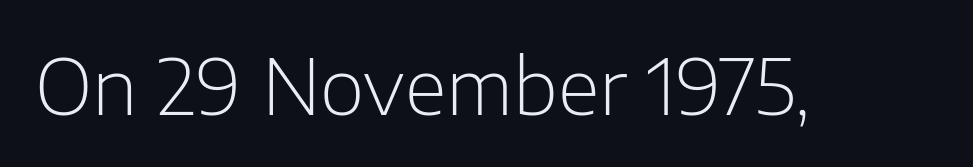
Q: Is the text bold? A: No.
Q: Is the text italic (slanted)? A: No, it is upright.
Q: Is the typeface a serif or a sans-serif typeface? A: Sans-serif.
Q: Is the text underlined? A: No.
Q: Is the spacing between letters normal or unusually wide? A: Normal.
Q: Width (condensed, normal, or wide)? A: Normal.
Q: Stroke contrast? A: Low.
Q: x-height? A: Medium.
Q: Monospaced? A: No.
